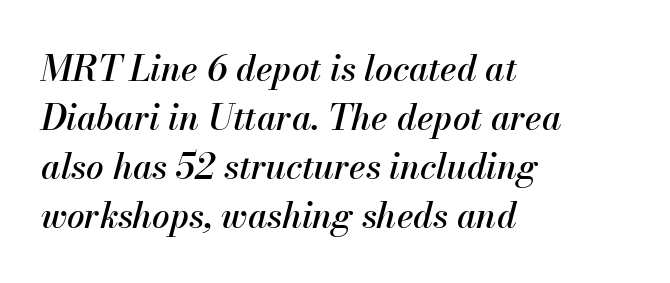
The image shows 35 px text type, italic (leaning right); set left-aligned, normal line spacing (1.4x), normal letter spacing, not underlined; medium stroke contrast and a small x-height.
